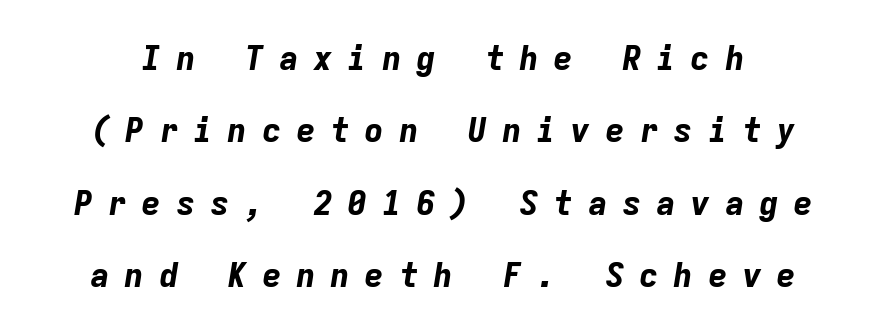
The line texture is sparse and dotted thanks to wide tracking. Characters are canted at an angle relative to the baseline's perpendicular. The space beneath each line is pristine and unruled. Heft: maximum for text — a bold.
